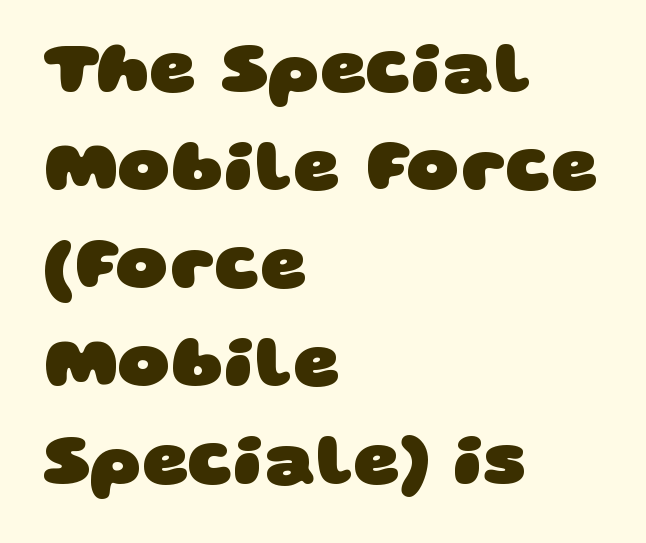
Q: Is the text bold? A: Yes.
Q: Is the typeface a serif or a sans-serif typeface? A: Sans-serif.
Q: Is the text underlined? A: No.
Q: How is the paragraph aligned? A: Left-aligned.
Q: Is the spacing between letters normal or unusually wide? A: Normal.
Q: Is the spacing between lines tight, normal or loose? A: Normal.
Q: Width (condensed, normal, or wide)? A: Wide.
Q: Stroke contrast? A: Low.
Q: x-height? A: Large.
Q: Monospaced? A: No.
